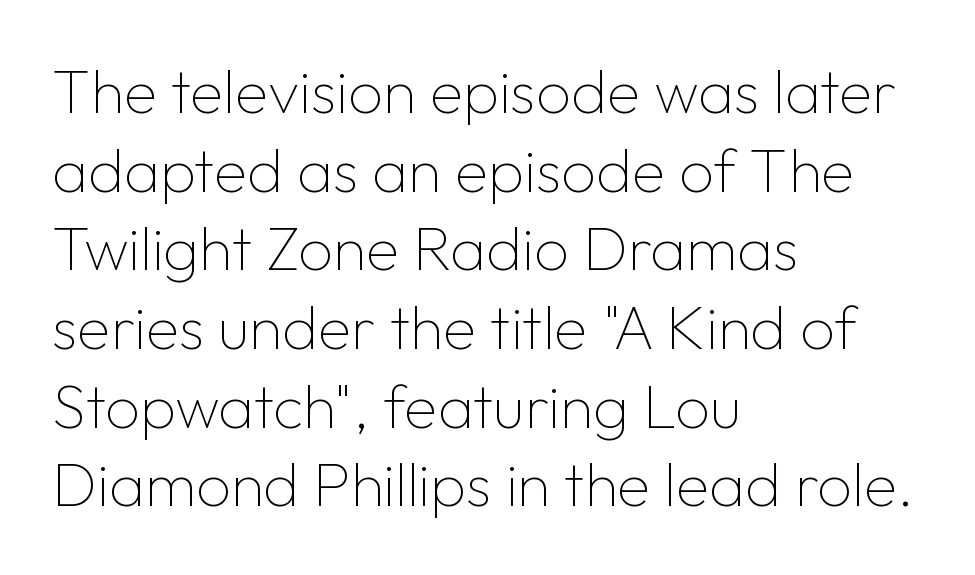
{"serif": "no", "italic": "no", "bold": "no", "weight": "thin", "width": "normal", "stroke_contrast": "low", "x_height": "medium", "monospaced": "no", "underline": "no", "align": "left", "line_spacing": "normal", "line_spacing_ratio": 1.29, "letter_spacing": "normal", "letter_spacing_em": 0.0, "glyph_px": 61}
